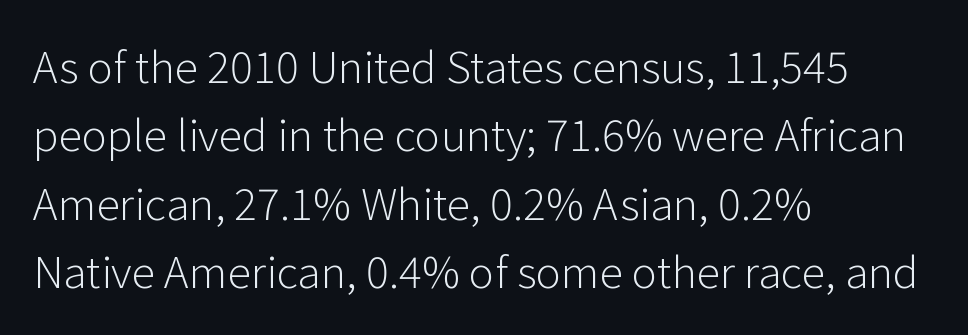
The line-height multiplier appears to be the usual default. The passage shown is typed in a proportional face where columns would drift. This is roman type, the default non-slanted kind. Line beginnings align vertically; line endings do not. Bare-footed words on every line. The glyphs in this specimen are sans serif.
